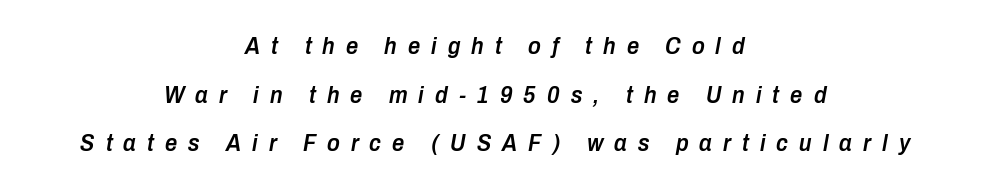
{"italic": "yes", "lean": "right", "slant_degrees": 10, "bold": "semi", "underline": "no", "align": "center", "line_spacing": "loose", "line_spacing_ratio": 2.03, "letter_spacing": "wide", "letter_spacing_em": 0.46, "glyph_px": 24}
